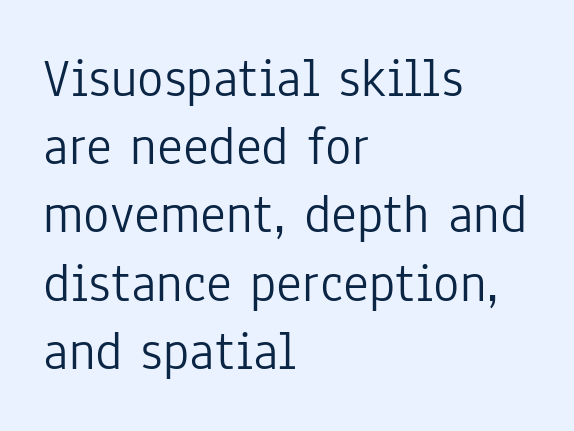
When letters stand straight like this, we call the style roman or upright. The strip under each line holds only bare page. Varying glyph widths throughout — classic text-font behaviour. These lines are set flush left with a ragged right edge. Weight: regular or lighter.
